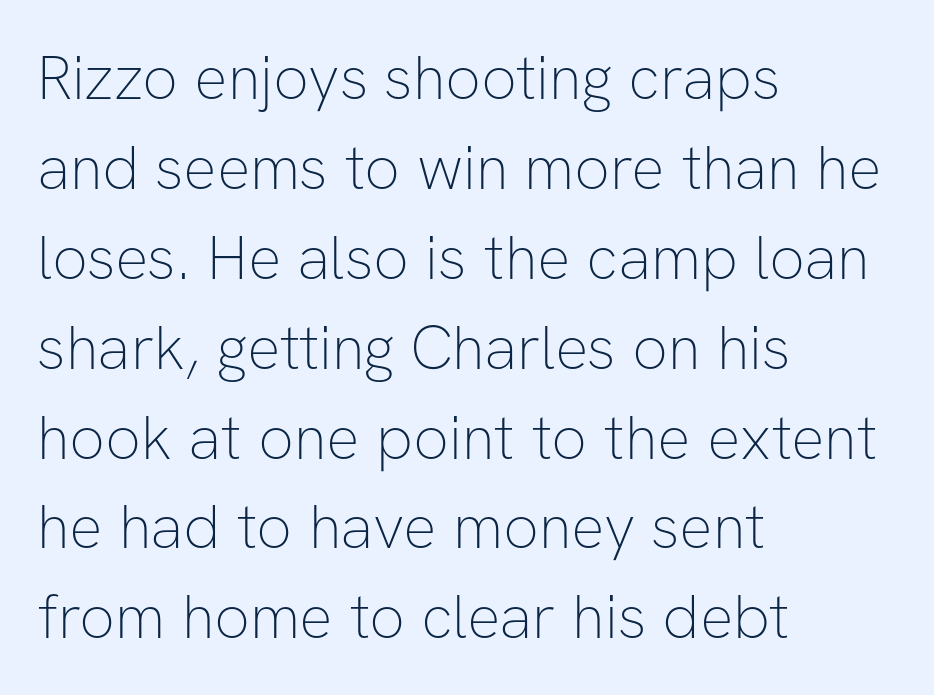
The image shows 62 px thin sans-serif type, upright; set left-aligned, normal line spacing (1.45x), normal letter spacing, not underlined; low stroke contrast and a medium x-height.
